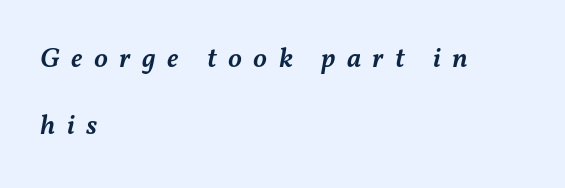
{"italic": "yes", "lean": "right", "slant_degrees": 11, "bold": "semi", "weight": "semibold", "width": "normal", "stroke_contrast": "medium", "x_height": "medium", "monospaced": "no", "underline": "no", "align": "left", "line_spacing": "loose", "line_spacing_ratio": 2.41, "letter_spacing": "wide", "letter_spacing_em": 0.41, "glyph_px": 28}
